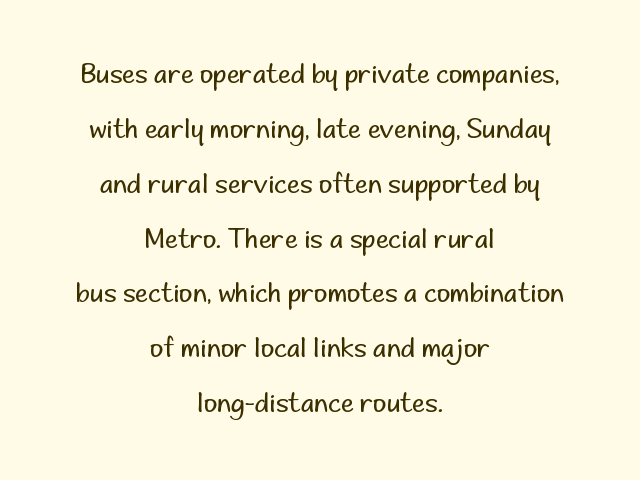
Q: Is the text bold? A: No.
Q: Is the text italic (slanted)? A: No, it is upright.
Q: Is the text underlined? A: No.
Q: How is the paragraph aligned? A: Centered.
Q: Is the spacing between letters normal or unusually wide? A: Normal.
Q: Is the spacing between lines tight, normal or loose? A: Loose.
